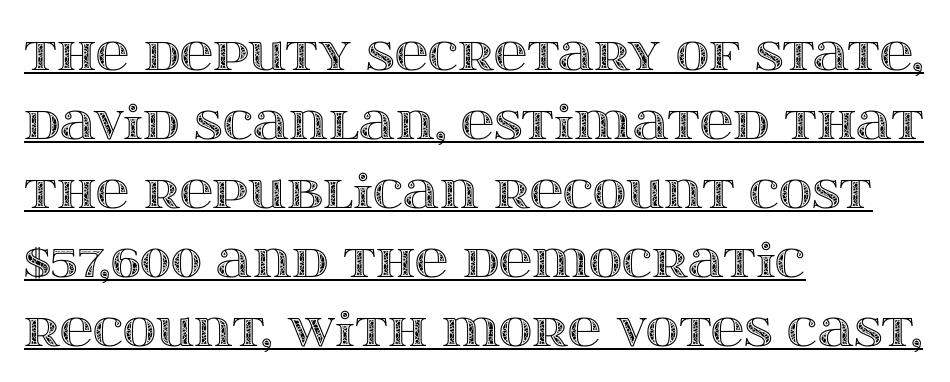
Each line starts at the same left margin while the right side varies. Students, observe the line beneath the letters — that is underlining. Honestly, the letter spacing is just normal — you wouldn't notice it. The rows are spaced the way most documents space them. Do the characters align in a grid? No, the font is proportional.
